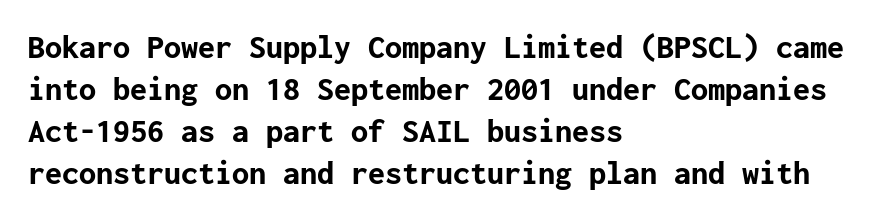
Q: Is the text bold? A: Yes.
Q: Is the text italic (slanted)? A: No, it is upright.
Q: Is the typeface a serif or a sans-serif typeface? A: Sans-serif.
Q: Is the text underlined? A: No.
Q: How is the paragraph aligned? A: Left-aligned.
Q: Is the spacing between letters normal or unusually wide? A: Normal.
Q: Width (condensed, normal, or wide)? A: Normal.
Q: Stroke contrast? A: Low.
Q: x-height? A: Medium.
